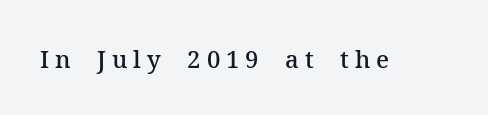
The image shows 24 px text type, upright; set unusually wide letter spacing (+0.25 em), not underlined.
